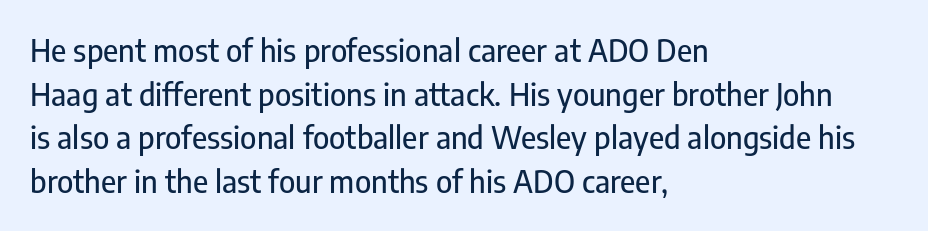
{"serif": "no", "italic": "no", "width": "condensed", "stroke_contrast": "low", "x_height": "medium", "monospaced": "no", "underline": "no", "align": "left", "line_spacing": "normal", "line_spacing_ratio": 1.41, "letter_spacing": "normal", "letter_spacing_em": 0.0, "glyph_px": 31}
